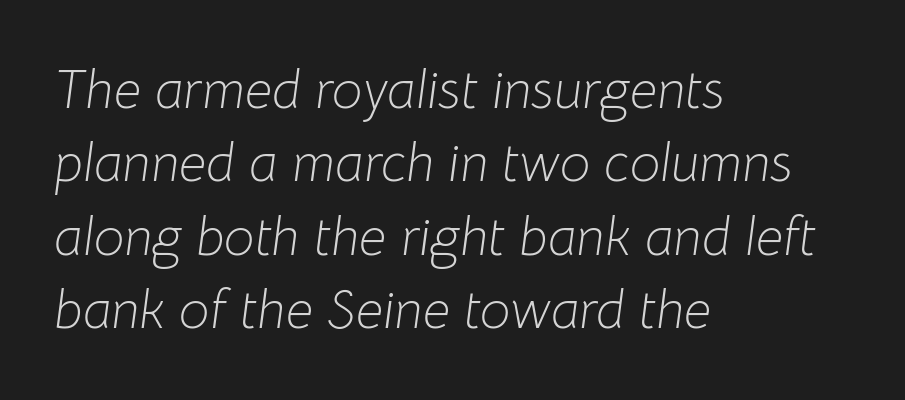
Q: Is the text bold? A: No.
Q: Is the text italic (slanted)? A: Yes, it leans right by about 8 degrees.
Q: Is the text underlined? A: No.
Q: How is the paragraph aligned? A: Left-aligned.
Q: Is the spacing between letters normal or unusually wide? A: Normal.
Q: Is the spacing between lines tight, normal or loose? A: Normal.
Q: Width (condensed, normal, or wide)? A: Normal.
Q: Stroke contrast? A: Low.
Q: x-height? A: Medium.
Q: Monospaced? A: No.
